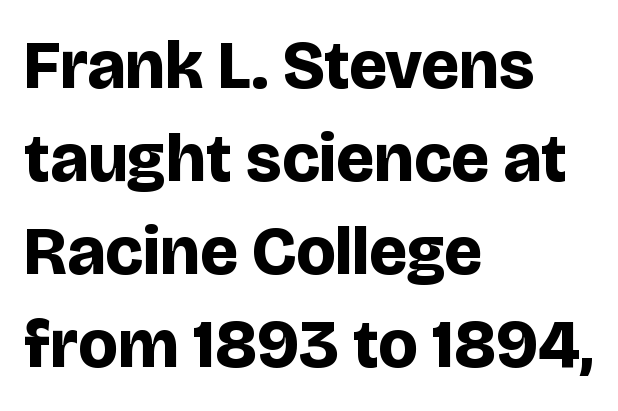
{"serif": "no", "italic": "no", "bold": "yes", "weight": "bold", "width": "normal", "stroke_contrast": "low", "x_height": "large", "monospaced": "no", "underline": "no", "align": "left", "line_spacing": "normal", "line_spacing_ratio": 1.37, "letter_spacing": "normal", "letter_spacing_em": 0.0, "glyph_px": 68}
